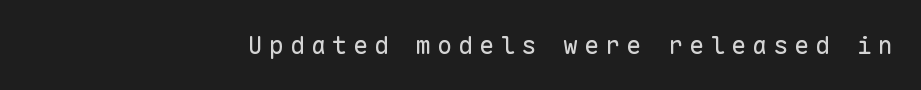
Horizontally, the lines are justified to the trailing edge only. Rule under the text: the space is simply empty. Ink coverage per letter is moderate at most. The face used here is rendered with a markedly widened letterfit. Quick note: not italic, upright.
